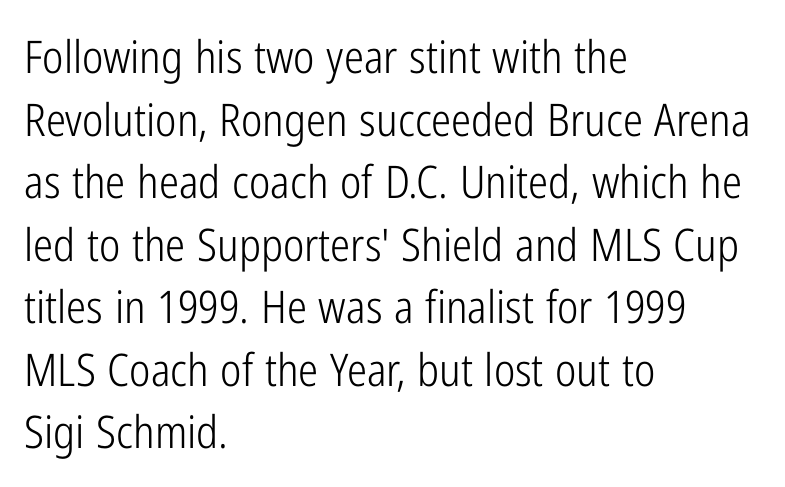
{"serif": "no", "italic": "no", "bold": "no", "weight": "light", "width": "condensed", "stroke_contrast": "low", "x_height": "medium", "monospaced": "no", "underline": "no", "align": "left", "line_spacing": "normal", "line_spacing_ratio": 1.39, "letter_spacing": "normal", "letter_spacing_em": 0.0, "glyph_px": 45}
